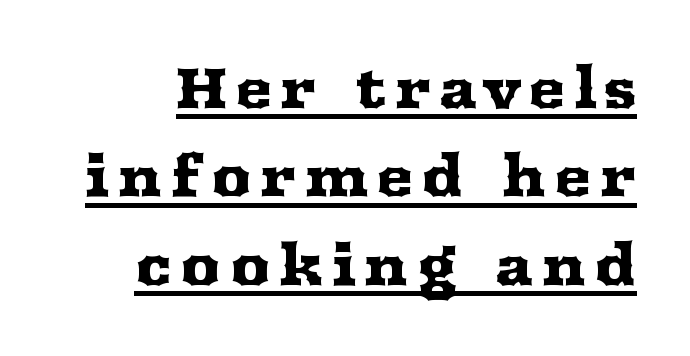
The passage shown is typed in a proportional face where columns would drift. The rendering shows small feet on the letterforms — a serif design. A typesetter would call this leading conventional body-copy spacing. This sample carries an underscore along the baseline area. It's the straight-up-and-down kind of type.
